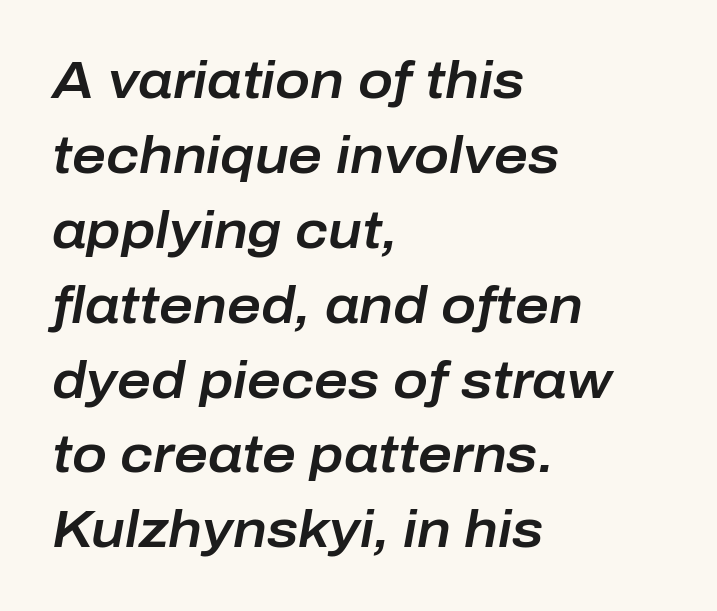
Beneath every word, the page is bare. Designer's note — italics engaged. Does extra space separate the letters? No, they use regular spacing. Character widths vary here, with narrow letters taking less room than wide ones.
